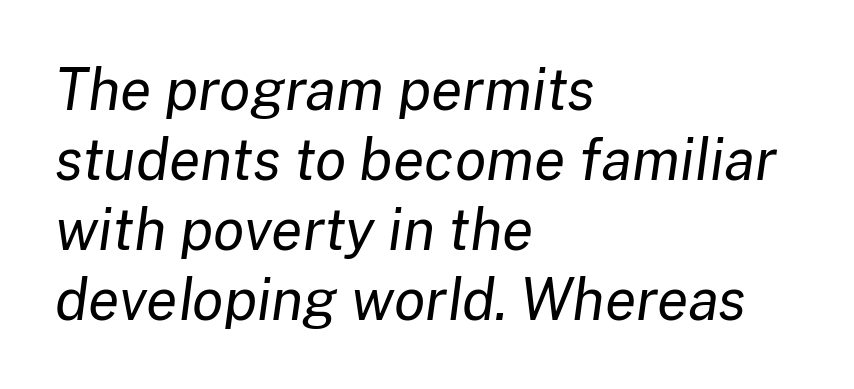
The image shows 57 px regular-weight type, italic (leaning right); set left-aligned, line spacing 1.23x, normal letter spacing, not underlined; low stroke contrast and a medium x-height.
